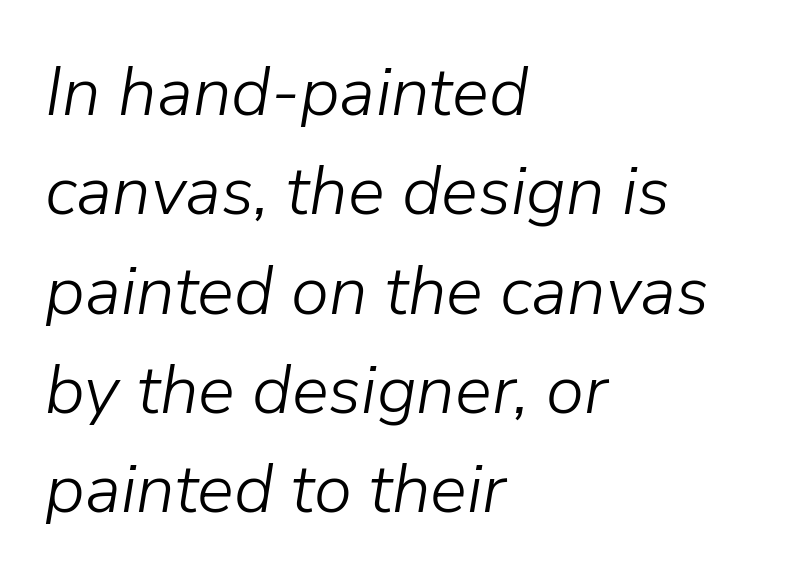
The image shows 69 px light type, italic (leaning right); set left-aligned, normal line spacing (1.44x), normal letter spacing, not underlined; low stroke contrast and a medium x-height.
